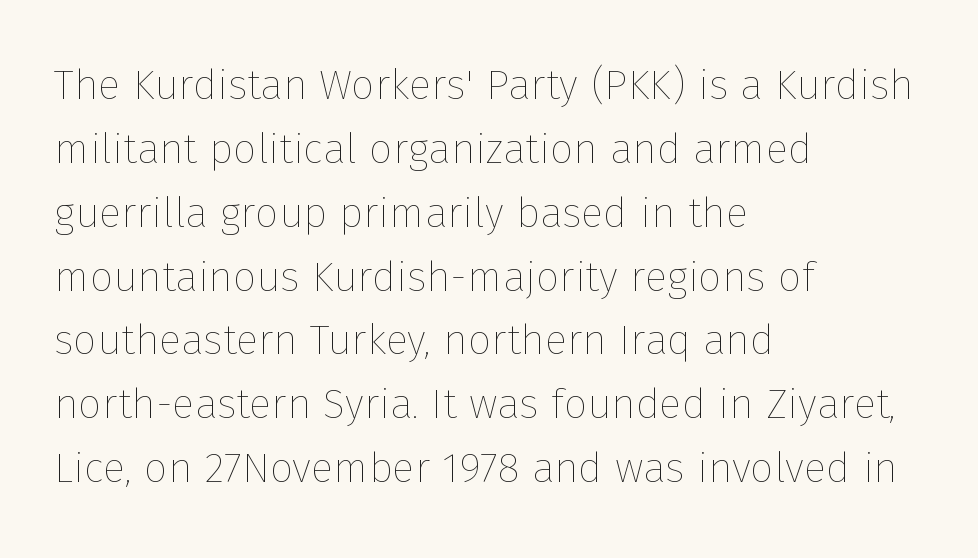
The weight would be labelled regular, book, light, or lighter still. You could not count columns in this text — the font is proportionally spaced. Does extra space separate the letters? No, they use regular spacing. The specimen reads as upright at a glance.
